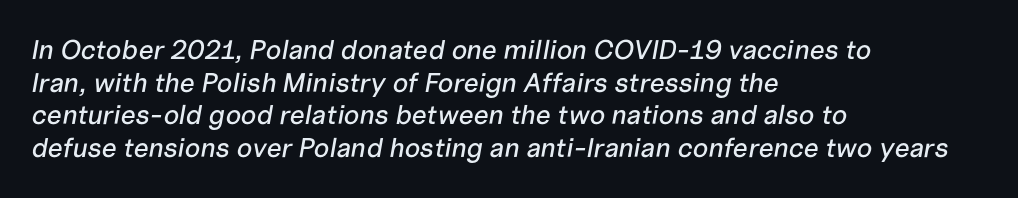
{"italic": "yes", "lean": "right", "slant_degrees": 10, "underline": "no", "align": "left", "line_spacing_ratio": 1.21, "letter_spacing": "normal", "letter_spacing_em": 0.0, "glyph_px": 27}
